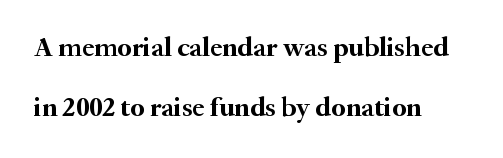
{"serif": "yes", "italic": "no", "bold": "yes", "weight": "semibold", "width": "normal", "stroke_contrast": "medium", "x_height": "small", "monospaced": "no", "underline": "no", "align": "left", "line_spacing": "loose", "line_spacing_ratio": 2.16, "letter_spacing": "normal", "letter_spacing_em": 0.0, "glyph_px": 28}
